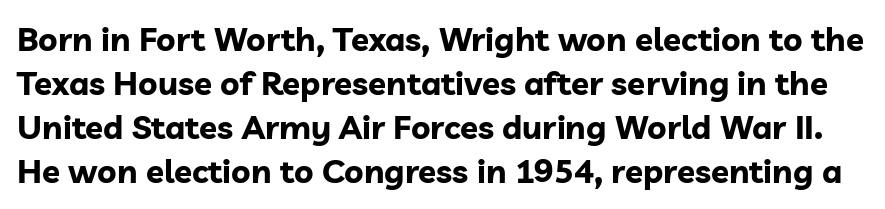
{"serif": "no", "italic": "no", "bold": "yes", "weight": "bold", "width": "normal", "stroke_contrast": "low", "x_height": "medium", "monospaced": "no", "underline": "no", "line_spacing": "normal", "line_spacing_ratio": 1.33, "letter_spacing": "normal", "letter_spacing_em": 0.0, "glyph_px": 33}
